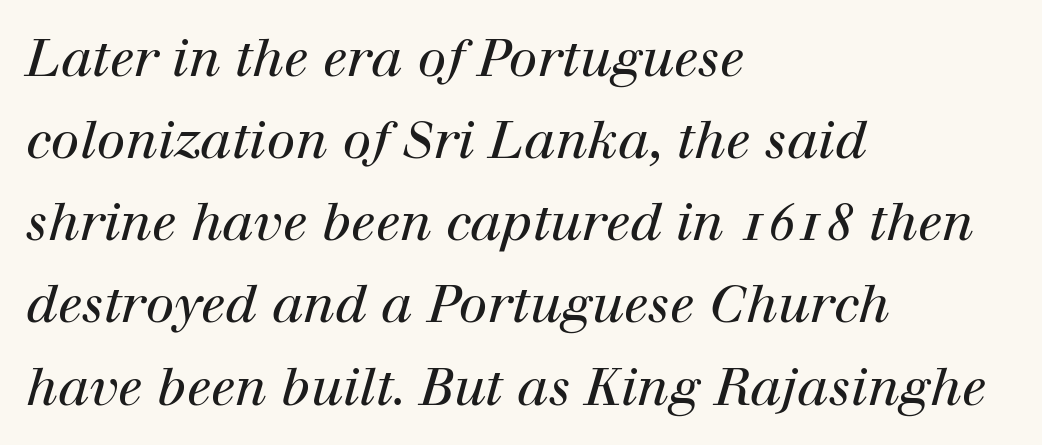
{"serif": "yes", "italic": "yes", "lean": "right", "slant_degrees": 12, "bold": "no", "weight": "regular", "width": "normal", "stroke_contrast": "high", "x_height": "medium", "monospaced": "no", "underline": "no", "align": "left", "line_spacing": "normal", "line_spacing_ratio": 1.58, "letter_spacing": "normal", "letter_spacing_em": 0.0, "glyph_px": 52}
